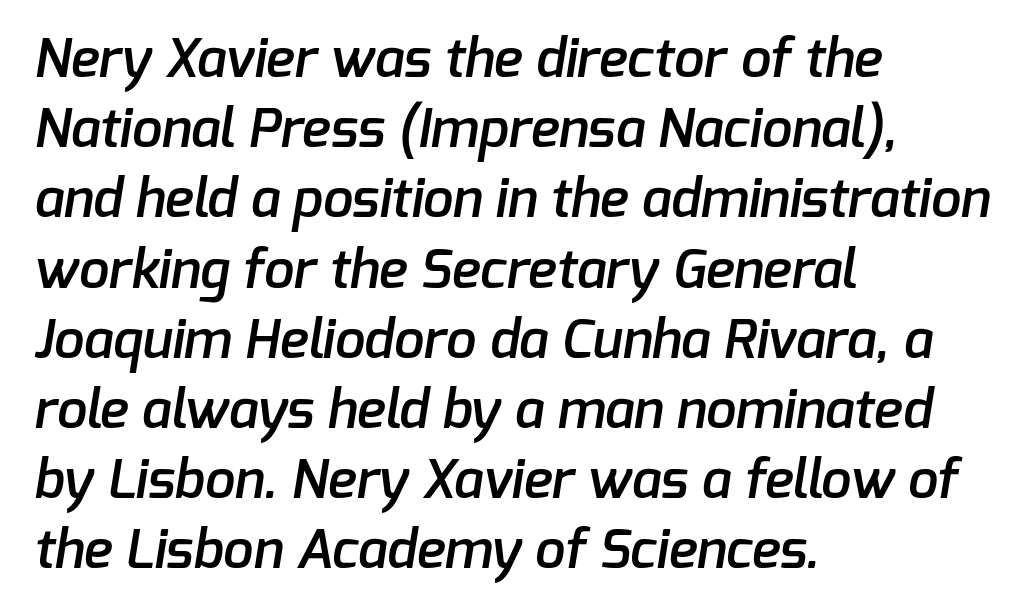
The image shows 54 px semibold sans-serif type; set left-aligned, normal line spacing (1.3x), normal letter spacing, not underlined; low stroke contrast and a medium x-height.
